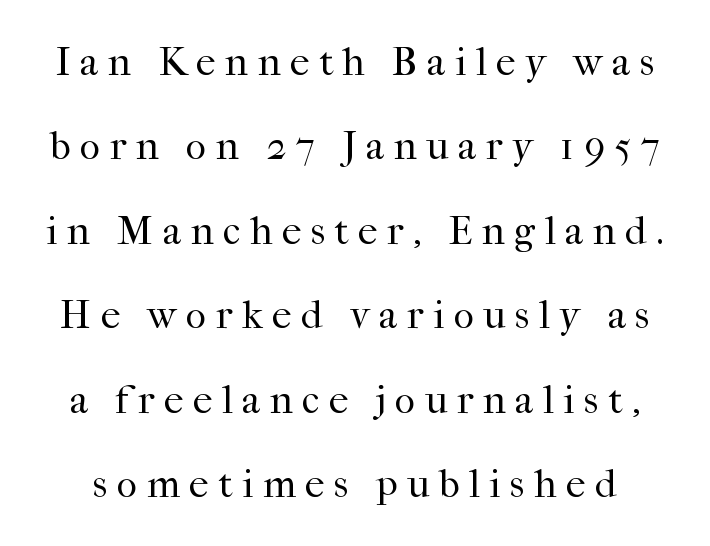
Honestly, the letter spacing is so wide it's the main thing you notice. Honestly, the rows look like they've been pulled way apart. Underline: absent. Each letter keeps its own natural width here, so spacing adapts to shape. This is roman type, the default non-slanted kind.
